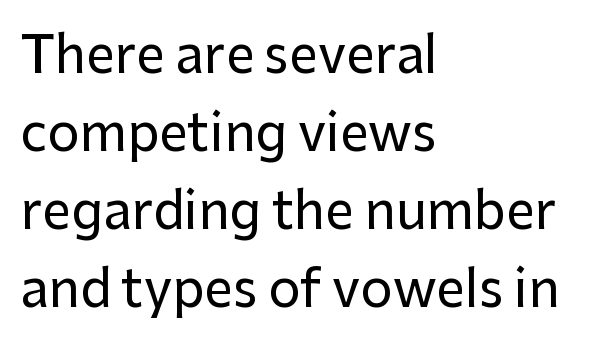
{"serif": "no", "italic": "no", "width": "normal", "stroke_contrast": "low", "x_height": "medium", "monospaced": "no", "underline": "no", "align": "left", "line_spacing": "normal", "line_spacing_ratio": 1.53, "letter_spacing": "normal", "letter_spacing_em": 0.0, "glyph_px": 51}
